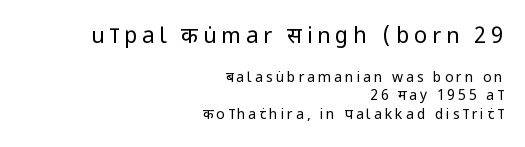
Q: Is the text bold? A: No.
Q: Is the text italic (slanted)? A: No, it is upright.
Q: Is the text underlined? A: No.
Q: How is the paragraph aligned? A: Right-aligned.
Q: Is the spacing between letters normal or unusually wide? A: Unusually wide.
Q: Is the spacing between lines tight, normal or loose? A: Normal.
Q: Which block of text is set in a larger size, the first (top) or the second (bottom)? A: The first (top) one.
